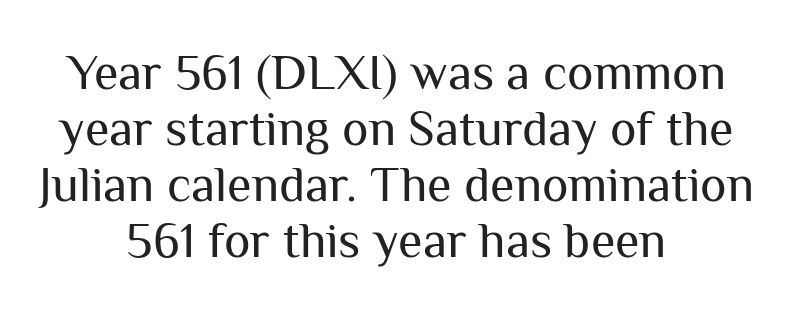
The image shows 50 px regular-weight sans-serif type, upright; set centered, tight line spacing (1.12x), normal letter spacing, not underlined; medium stroke contrast and a medium x-height.
